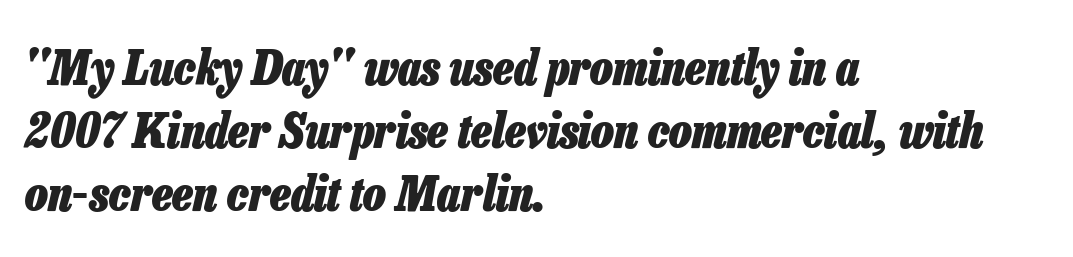
{"italic": "yes", "lean": "right", "slant_degrees": 13, "bold": "yes", "weight": "heavy", "width": "condensed", "stroke_contrast": "low", "x_height": "medium", "monospaced": "no", "underline": "no", "align": "left", "line_spacing": "normal", "line_spacing_ratio": 1.31, "letter_spacing": "normal", "letter_spacing_em": 0.0, "glyph_px": 48}
